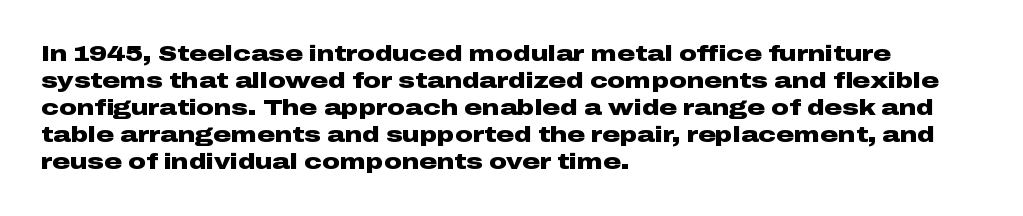
Q: Is the text bold? A: Yes.
Q: Is the text italic (slanted)? A: No, it is upright.
Q: Is the text underlined? A: No.
Q: How is the paragraph aligned? A: Left-aligned.
Q: Is the spacing between letters normal or unusually wide? A: Normal.
